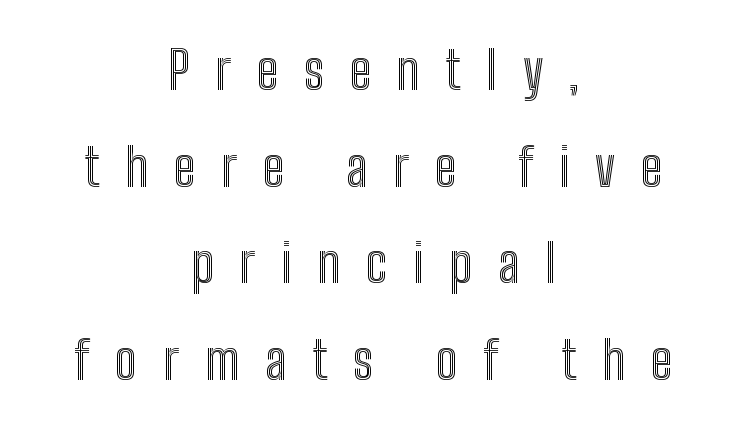
{"italic": "no", "width": "condensed", "x_height": "medium", "monospaced": "no", "underline": "no", "align": "center", "line_spacing_ratio": 1.86, "letter_spacing": "wide", "letter_spacing_em": 0.49, "glyph_px": 52}
